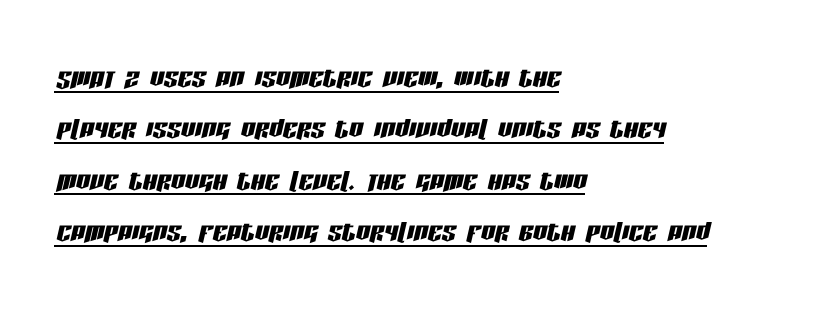
Q: Is the text italic (slanted)? A: Yes, it leans right by about 13 degrees.
Q: Is the text underlined? A: Yes.
Q: How is the paragraph aligned? A: Left-aligned.
Q: Is the spacing between letters normal or unusually wide? A: Normal.
Q: Is the spacing between lines tight, normal or loose? A: Normal.
Q: Width (condensed, normal, or wide)? A: Condensed.
Q: Stroke contrast? A: Low.
Q: x-height? A: Large.
Q: Monospaced? A: No.
